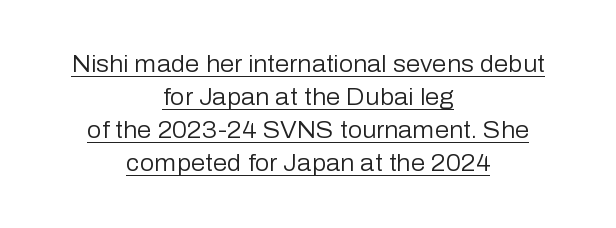
{"italic": "no", "bold": "no", "underline": "yes", "align": "center", "line_spacing": "normal", "line_spacing_ratio": 1.44, "letter_spacing": "normal", "letter_spacing_em": 0.0, "glyph_px": 23}
